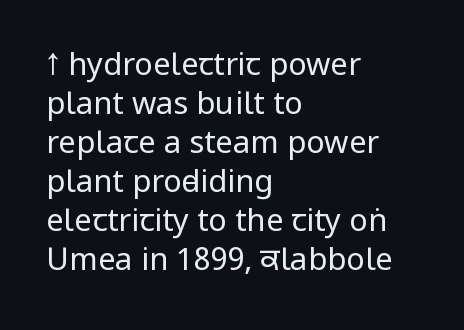
Is there any slant? The stems are plumb. This sample keeps an unexceptional amount of space between lines. The gap between lines stays unmarked. Vertical stems look standard width or narrower in stroke. A typesetter would label this face a sans. Line beginnings align vertically; line endings do not.
